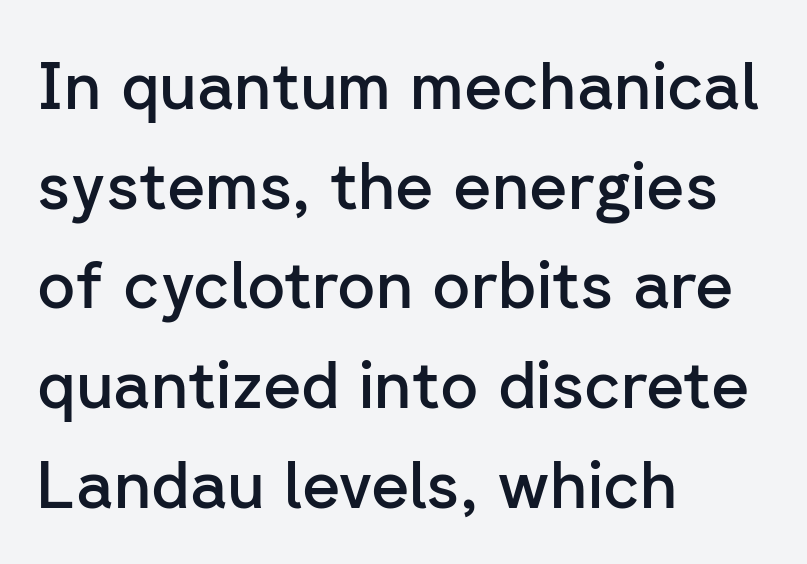
This rendering uses left alignment, leaving the right contour irregular. The face used here is proportionally spaced, like ordinary book or web type. A typesetter would mark this as roman, not italic. Short note: letters normally spaced.
